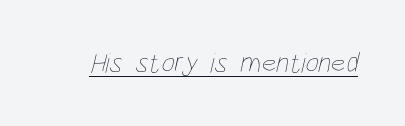
Caption: lettering with a line underneath. Is this a fixed-width face? No — the glyphs have proportional, varying widths. No extra ink here — the face is not bold. The letterforms sit shoulder to shoulder at normal distance.
